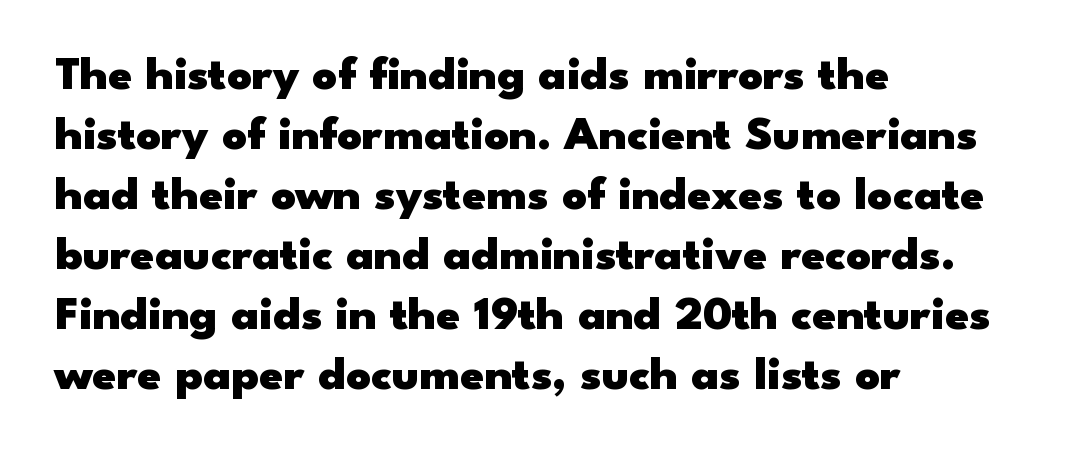
The image shows 48 px heavy, wide sans-serif type, upright; set left-aligned, normal line spacing (1.25x), normal letter spacing, not underlined; low stroke contrast and a small x-height.
